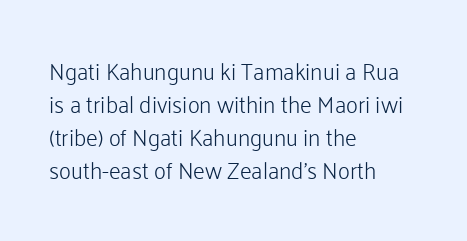
The image shows 23 px text type, upright; set left-aligned, normal line spacing (1.44x), normal letter spacing, not underlined.
